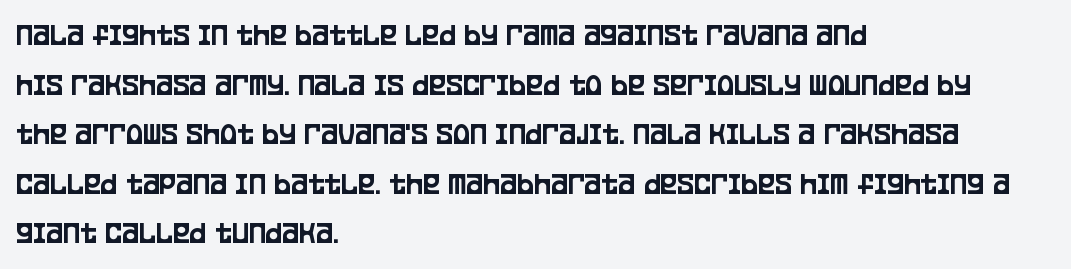
{"serif": "no", "italic": "no", "width": "condensed", "stroke_contrast": "low", "x_height": "large", "monospaced": "no", "underline": "no", "align": "left", "line_spacing": "normal", "line_spacing_ratio": 1.55, "letter_spacing": "normal", "letter_spacing_em": 0.0, "glyph_px": 32}
